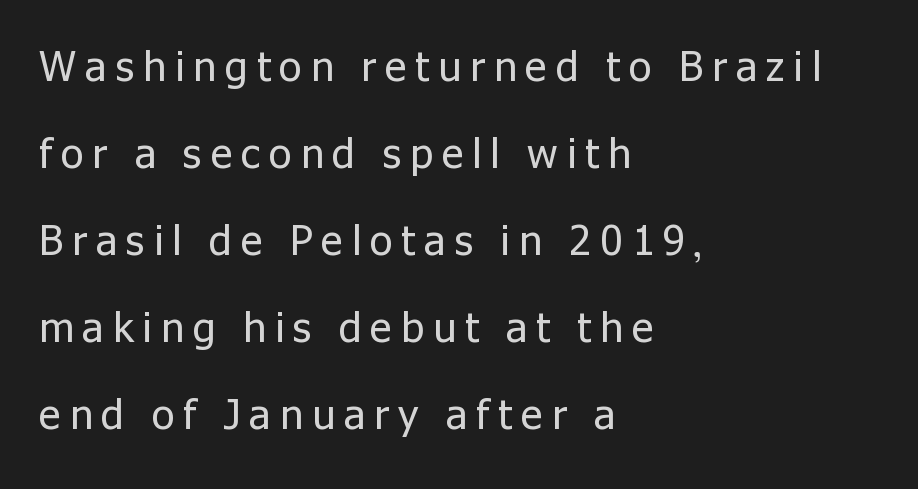
{"serif": "no", "italic": "no", "bold": "no", "weight": "regular", "width": "normal", "stroke_contrast": "low", "x_height": "medium", "monospaced": "no", "underline": "no", "align": "left", "line_spacing": "loose", "line_spacing_ratio": 2.12, "letter_spacing": "wide", "letter_spacing_em": 0.22, "glyph_px": 41}
